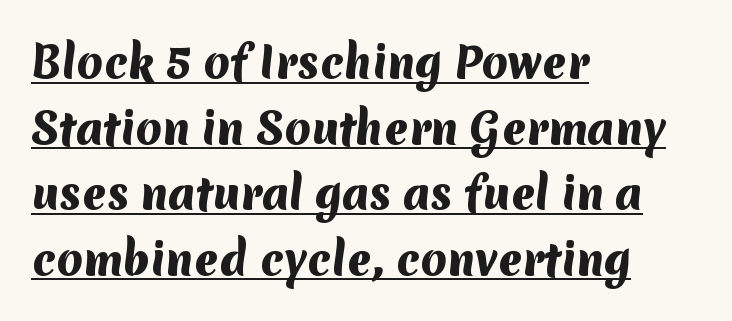
Q: Is the text bold? A: Yes.
Q: Is the typeface a serif or a sans-serif typeface? A: Sans-serif.
Q: Is the text underlined? A: Yes.
Q: How is the paragraph aligned? A: Left-aligned.
Q: Is the spacing between letters normal or unusually wide? A: Normal.
Q: Is the spacing between lines tight, normal or loose? A: Normal.
Q: Width (condensed, normal, or wide)? A: Normal.
Q: Stroke contrast? A: Medium.
Q: x-height? A: Medium.
Q: Monospaced? A: No.
